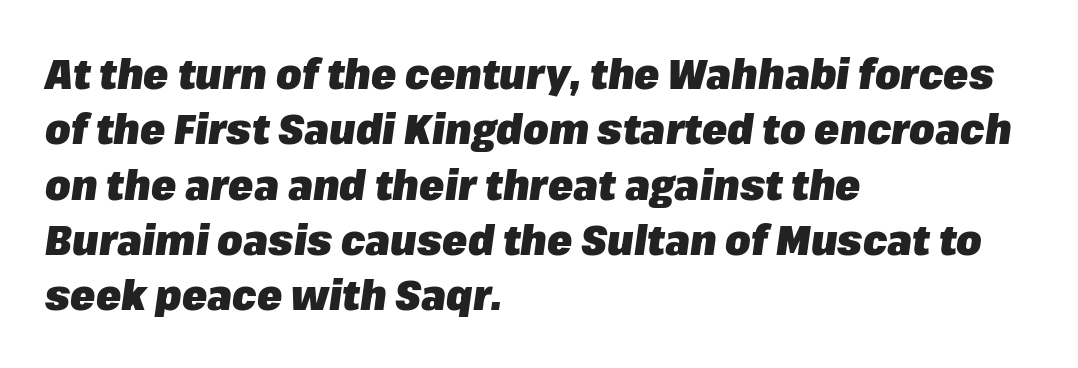
The image shows 41 px heavy type, italic (leaning right); set left-aligned, normal line spacing (1.35x), normal letter spacing, not underlined; low stroke contrast and a medium x-height.
